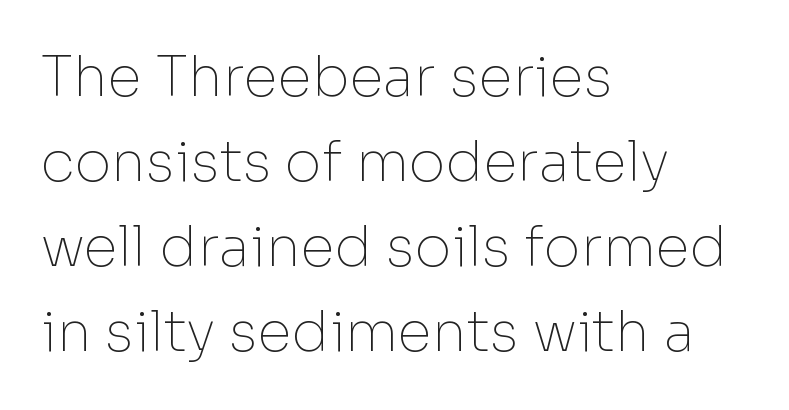
The weight tops out at a normal text grade. Each word holds together tightly as a unit, with standard inter-letter gaps. Looks like regular typesetting: each glyph gets only the width it needs. I'd call this a sans setting — the letters go barefoot. The letters stand upright; this is a roman face.
